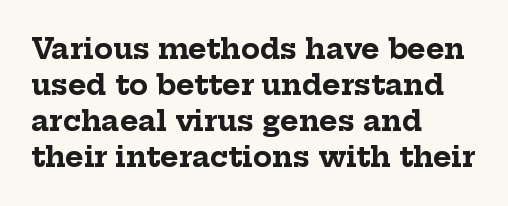
Q: Is the text bold? A: Yes.
Q: Is the text italic (slanted)? A: No, it is upright.
Q: Is the typeface a serif or a sans-serif typeface? A: Serif.
Q: Is the text underlined? A: No.
Q: How is the paragraph aligned? A: Left-aligned.
Q: Is the spacing between letters normal or unusually wide? A: Normal.
Q: Is the spacing between lines tight, normal or loose? A: Normal.
Q: Width (condensed, normal, or wide)? A: Normal.
Q: Stroke contrast? A: Low.
Q: x-height? A: Medium.
Q: Monospaced? A: No.
